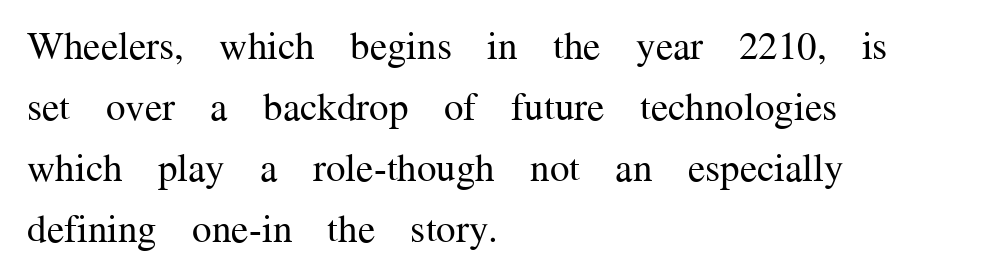
Q: Is the text bold? A: No.
Q: Is the text italic (slanted)? A: No, it is upright.
Q: Is the typeface a serif or a sans-serif typeface? A: Serif.
Q: Is the text underlined? A: No.
Q: How is the paragraph aligned? A: Left-aligned.
Q: Is the spacing between letters normal or unusually wide? A: Normal.
Q: Is the spacing between lines tight, normal or loose? A: Normal.
Q: Width (condensed, normal, or wide)? A: Normal.
Q: Stroke contrast? A: Medium.
Q: x-height? A: Medium.
Q: Monospaced? A: No.
